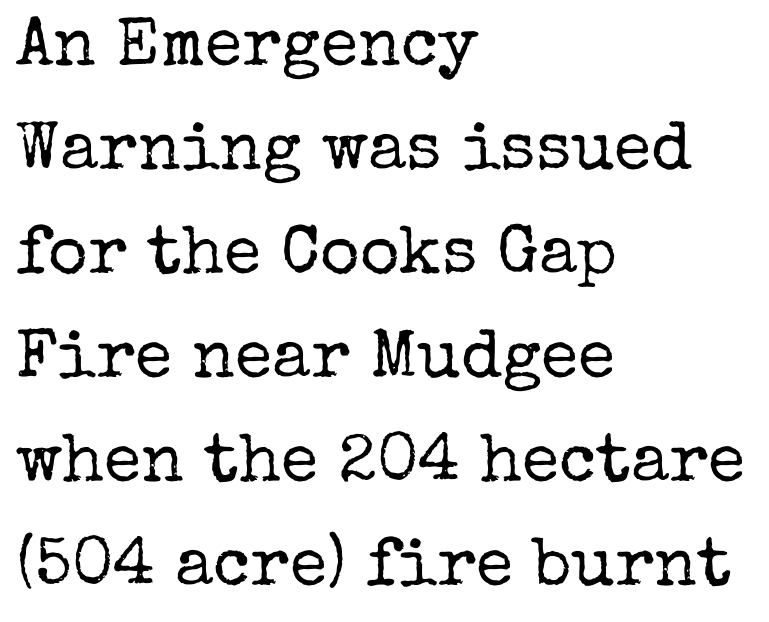
{"serif": "yes", "italic": "no", "bold": "no", "weight": "regular", "width": "normal", "stroke_contrast": "low", "x_height": "medium", "monospaced": "no", "underline": "no", "align": "left", "line_spacing": "normal", "line_spacing_ratio": 1.53, "letter_spacing": "normal", "letter_spacing_em": 0.0, "glyph_px": 68}
